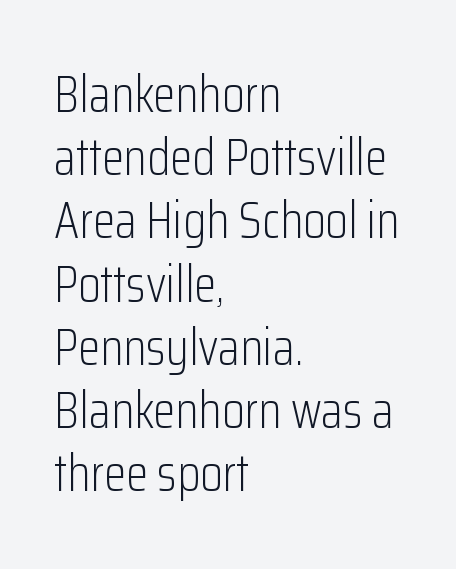
The specimen omits any rule beneath the text block's lines. Quick note: not italic, upright. Ink coverage per letter is moderate at most. Varying glyph widths throughout — classic text-font behaviour. Words appear dense and cohesive because spacing is normal.
